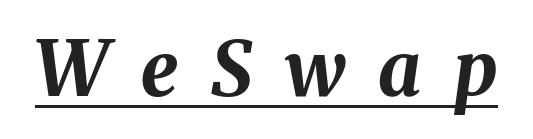
{"italic": "yes", "lean": "right", "slant_degrees": 8, "bold": "yes", "weight": "bold", "width": "normal", "stroke_contrast": "medium", "x_height": "medium", "monospaced": "no", "underline": "yes", "letter_spacing": "wide", "letter_spacing_em": 0.44, "glyph_px": 75}
